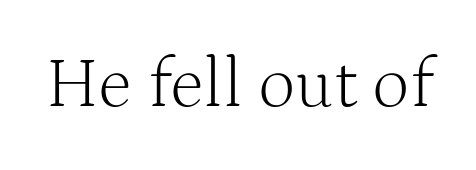
The image shows 72 px light serif type, upright; set normal letter spacing, not underlined; medium stroke contrast and a medium x-height.
